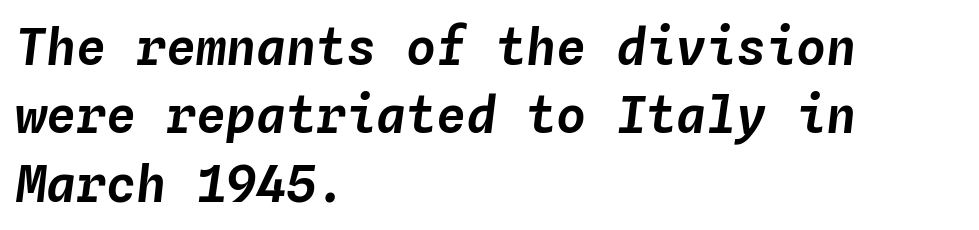
Q: Is the text italic (slanted)? A: Yes, it leans right by about 4 degrees.
Q: Is the text underlined? A: No.
Q: How is the paragraph aligned? A: Left-aligned.
Q: Is the spacing between letters normal or unusually wide? A: Normal.
Q: Is the spacing between lines tight, normal or loose? A: Normal.
Q: Width (condensed, normal, or wide)? A: Normal.
Q: Stroke contrast? A: Low.
Q: x-height? A: Medium.
Q: Monospaced? A: Yes.
